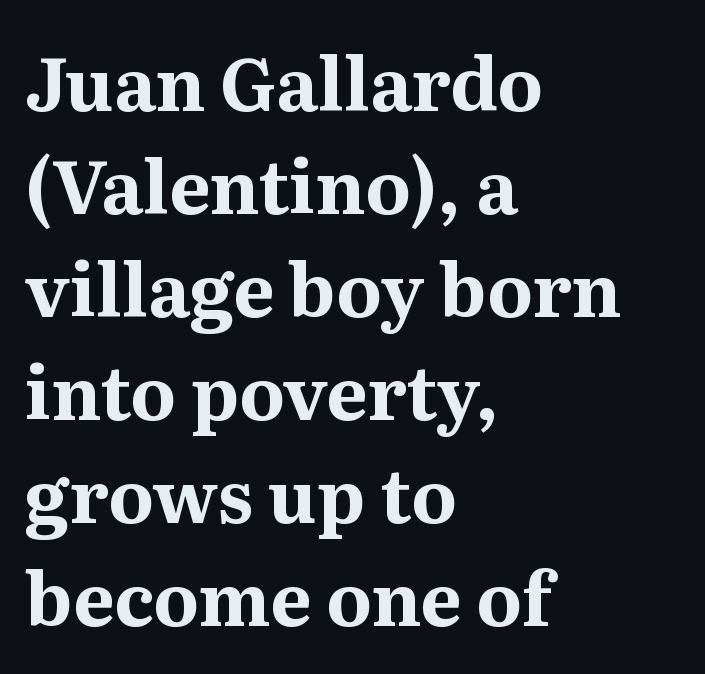
The image shows 73 px bold serif type, upright; set left-aligned, normal line spacing (1.41x), normal letter spacing, not underlined; medium stroke contrast and a medium x-height.
